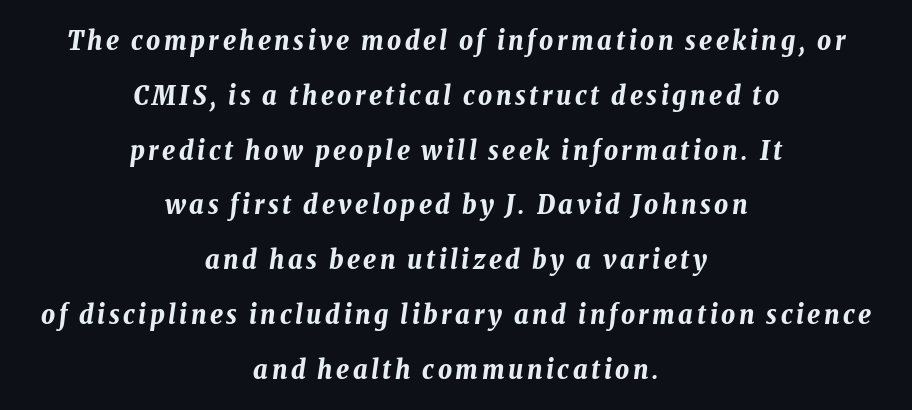
{"italic": "yes", "lean": "right", "slant_degrees": 8, "bold": "yes", "underline": "no", "align": "center", "line_spacing": "loose", "line_spacing_ratio": 2.03, "glyph_px": 27}
